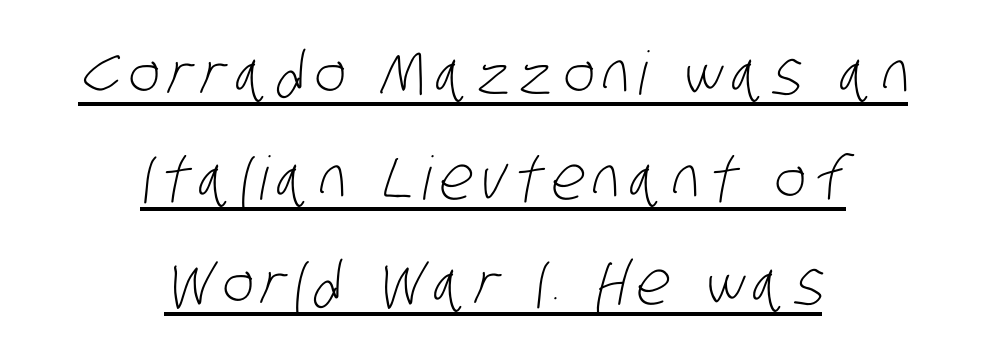
{"serif": "no", "bold": "no", "weight": "light", "width": "condensed", "stroke_contrast": "low", "x_height": "large", "monospaced": "no", "underline": "yes", "align": "center", "line_spacing_ratio": 1.75, "glyph_px": 60}
